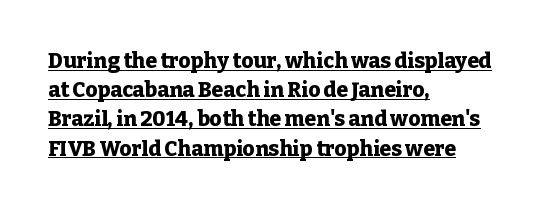
Reading down the column, the eye jumps a familiar distance to each next line. Strong, thick strokes mark this as bold type. One-word summary of the alignment: left. These characters rest on top of a visible drawn line. Look at the tracking — it's just the regular setting, nothing added. A roman cut, with each character standing at attention.
